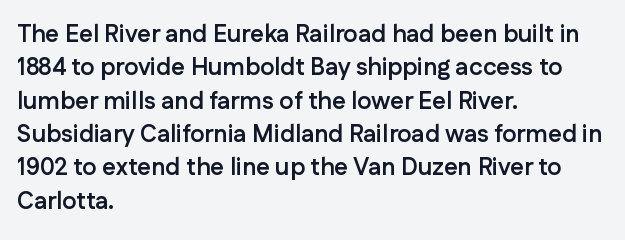
The image shows 24 px bold type, upright; set left-aligned, normal line spacing (1.39x), normal letter spacing, not underlined.
